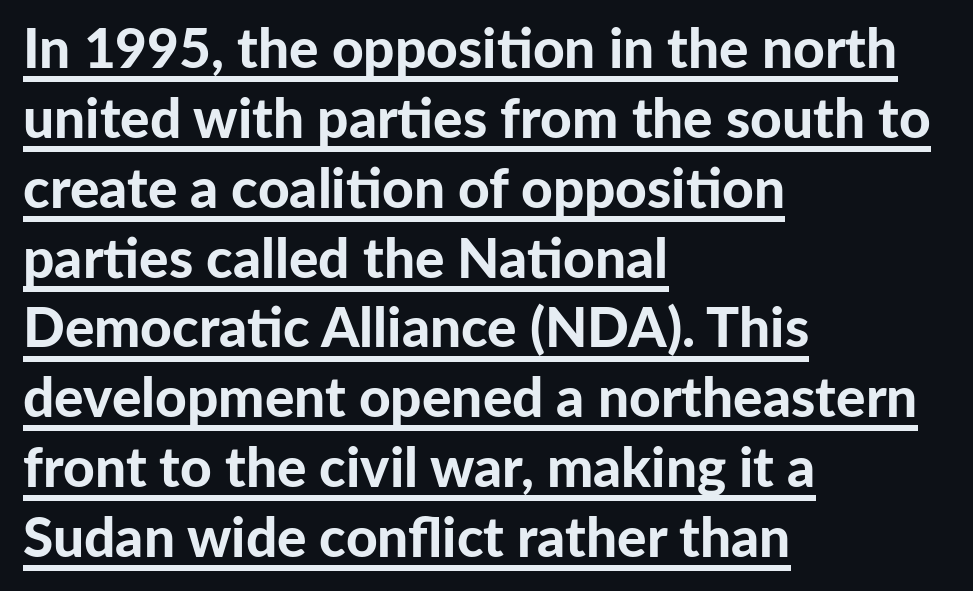
The image shows 55 px bold sans-serif type, upright; set left-aligned, normal line spacing (1.27x), normal letter spacing, underlined; low stroke contrast and a medium x-height.
